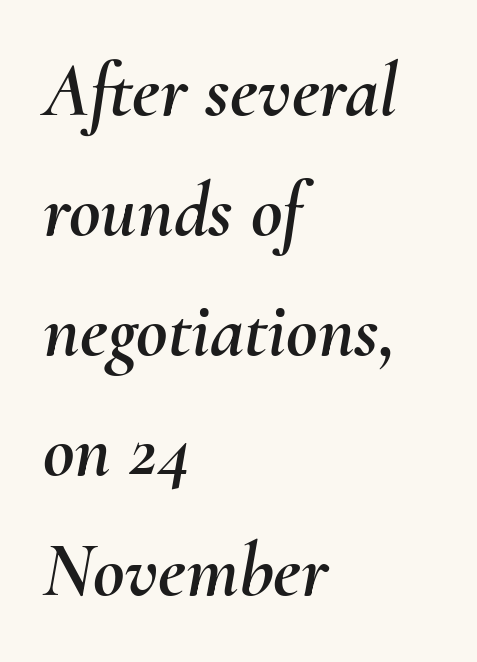
{"italic": "yes", "lean": "right", "slant_degrees": 10, "width": "normal", "stroke_contrast": "medium", "x_height": "small", "monospaced": "no", "underline": "no", "align": "left", "line_spacing": "normal", "line_spacing_ratio": 1.56, "letter_spacing": "normal", "letter_spacing_em": 0.0, "glyph_px": 77}
